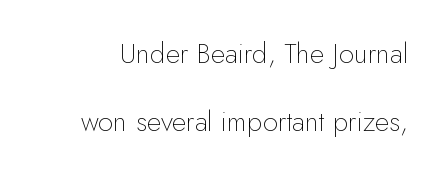
{"serif": "no", "italic": "no", "bold": "no", "weight": "thin", "width": "normal", "stroke_contrast": "low", "x_height": "small", "monospaced": "no", "underline": "no", "line_spacing": "loose", "line_spacing_ratio": 2.44, "letter_spacing": "normal", "letter_spacing_em": 0.0, "glyph_px": 28}
